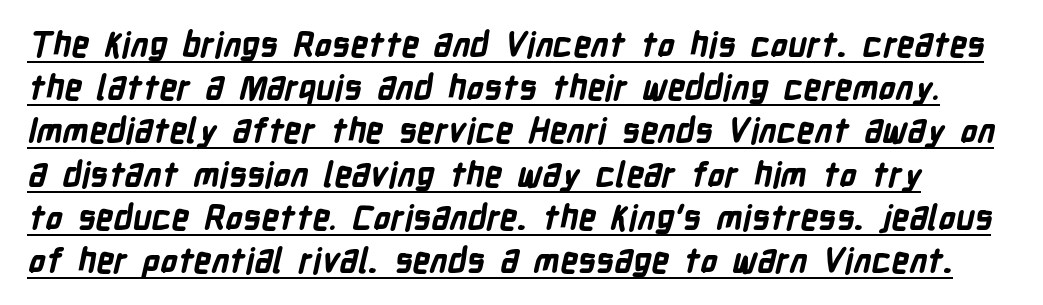
The image shows 34 px bold, condensed sans-serif type; set normal line spacing (1.27x), normal letter spacing, underlined; low stroke contrast and a medium x-height.
